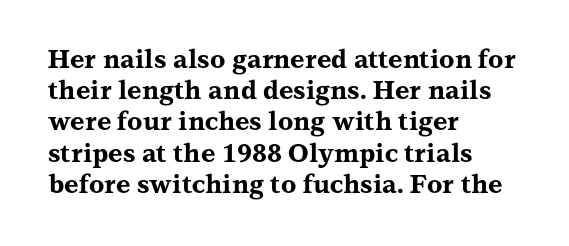
Q: Is the text bold? A: Yes.
Q: Is the text italic (slanted)? A: No, it is upright.
Q: Is the text underlined? A: No.
Q: How is the paragraph aligned? A: Left-aligned.
Q: Is the spacing between letters normal or unusually wide? A: Normal.
Q: Is the spacing between lines tight, normal or loose? A: Normal.
